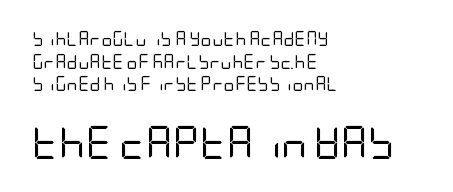
Q: Is the text bold? A: No.
Q: Is the text italic (slanted)? A: No, it is upright.
Q: Is the typeface a serif or a sans-serif typeface? A: Sans-serif.
Q: Is the text underlined? A: No.
Q: How is the paragraph aligned? A: Left-aligned.
Q: Is the spacing between letters normal or unusually wide? A: Normal.
Q: Is the spacing between lines tight, normal or loose? A: Normal.
Q: Which block of text is set in a larger size, the first (top) or the second (bottom)? A: The second (bottom) one.
Q: Width (condensed, normal, or wide)? A: Condensed.
Q: Stroke contrast? A: Low.
Q: x-height? A: Large.
